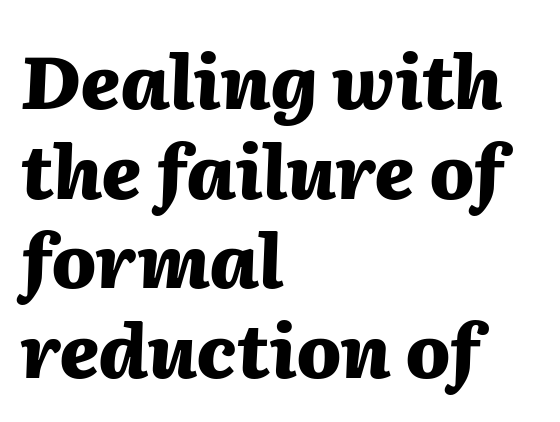
The specimen omits any rule beneath the text block's lines. Nothing unusual about the tracking: characters are spaced as the font intends. Short and long lines alike share a common starting point at left. Think of a printed novel: that variable character pitch is what you see here.
